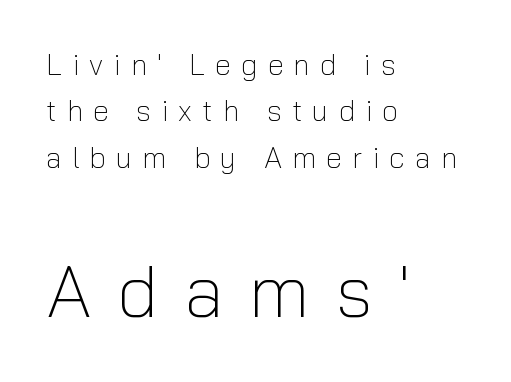
Q: Is the text bold? A: No.
Q: Is the text italic (slanted)? A: No, it is upright.
Q: Is the typeface a serif or a sans-serif typeface? A: Sans-serif.
Q: Is the text underlined? A: No.
Q: How is the paragraph aligned? A: Left-aligned.
Q: Is the spacing between letters normal or unusually wide? A: Unusually wide.
Q: Is the spacing between lines tight, normal or loose? A: Normal.
Q: Which block of text is set in a larger size, the first (top) or the second (bottom)? A: The second (bottom) one.
Q: Width (condensed, normal, or wide)? A: Normal.
Q: Stroke contrast? A: Low.
Q: x-height? A: Medium.
Q: Monospaced? A: No.
